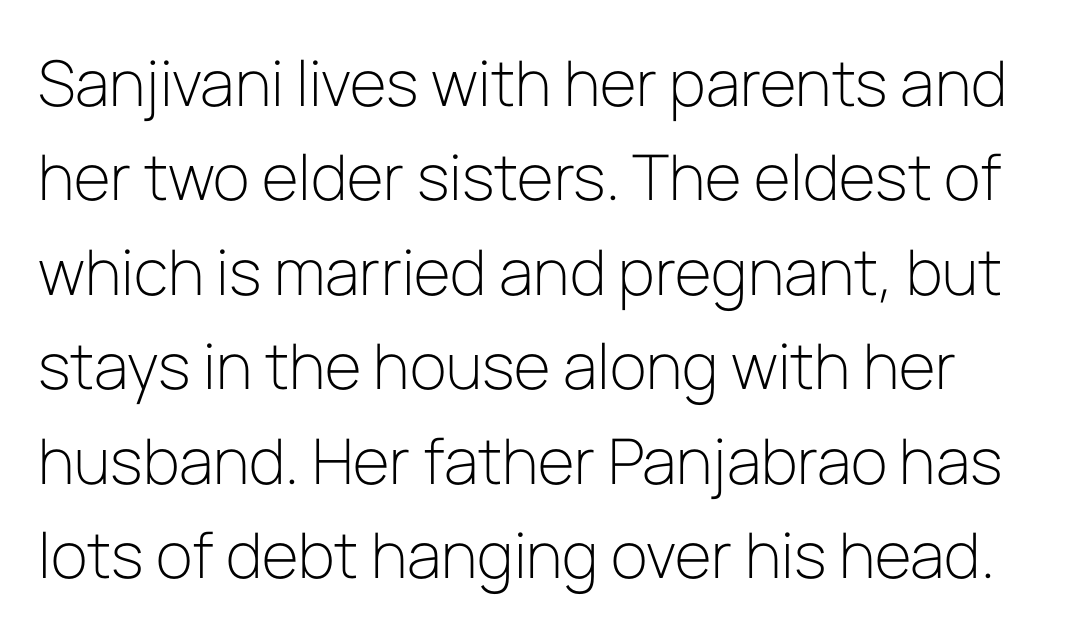
The image shows 63 px light sans-serif type, upright; set normal line spacing (1.5x), normal letter spacing, not underlined; low stroke contrast and a medium x-height.
